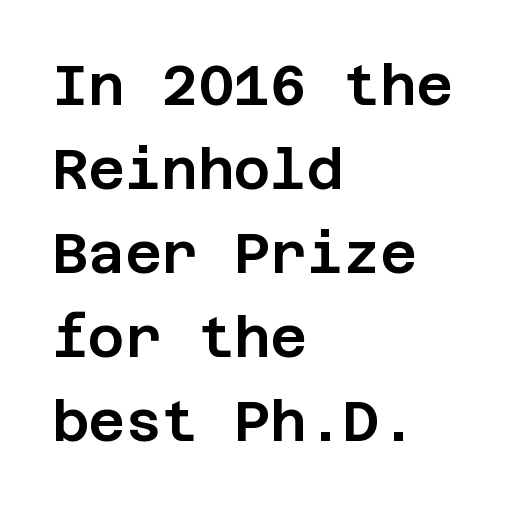
Grotesque or geometric, the face here clearly has no serifs. Anything drawn beneath the words? Only blank space. Style check: upright. Rows of type keep a routine distance in the vertical direction. The paragraph shown leans on its left margin. What stands out about the letter spacing? Nothing — it is the standard amount.
